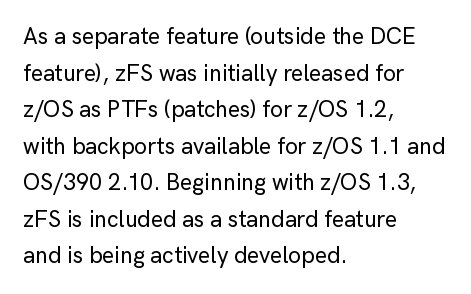
The image shows 23 px text type, upright; set left-aligned, normal line spacing (1.59x), normal letter spacing, not underlined.
